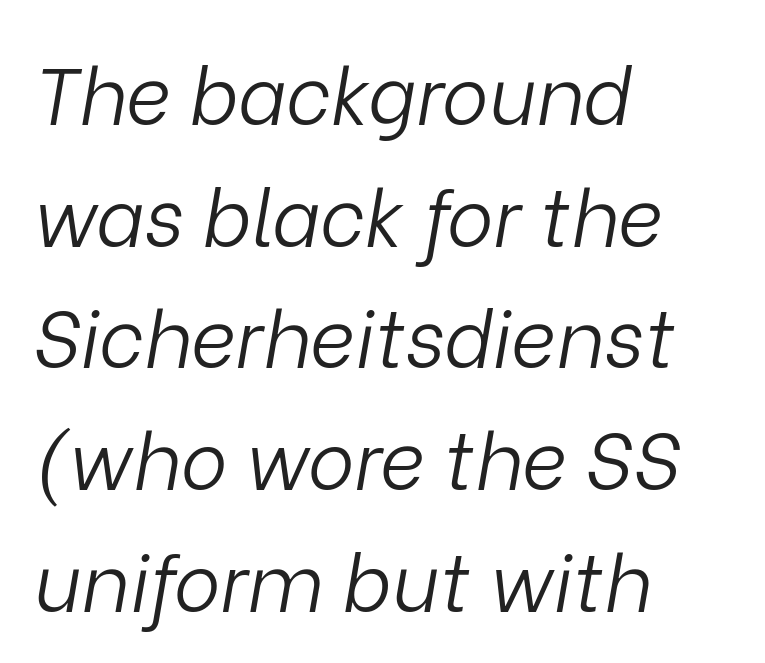
The image shows 79 px light type, italic (leaning right); set left-aligned, normal line spacing (1.54x), normal letter spacing, not underlined; low stroke contrast and a medium x-height.
